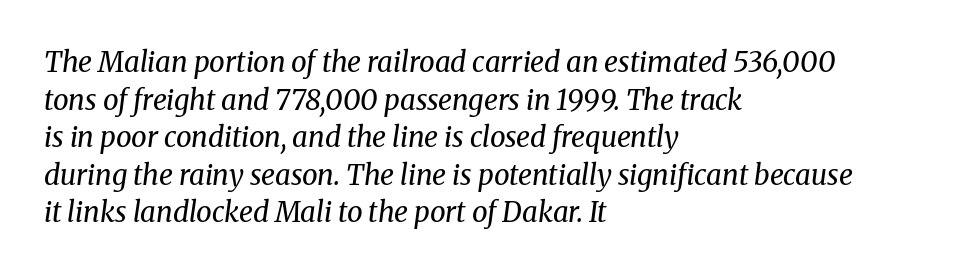
Q: Is the text bold? A: No.
Q: Is the text italic (slanted)? A: Yes, it leans right by about 8 degrees.
Q: Is the typeface a serif or a sans-serif typeface? A: Serif.
Q: Is the text underlined? A: No.
Q: How is the paragraph aligned? A: Left-aligned.
Q: Is the spacing between letters normal or unusually wide? A: Normal.
Q: Is the spacing between lines tight, normal or loose? A: Normal.
Q: Width (condensed, normal, or wide)? A: Normal.
Q: Stroke contrast? A: Medium.
Q: x-height? A: Medium.
Q: Monospaced? A: No.
